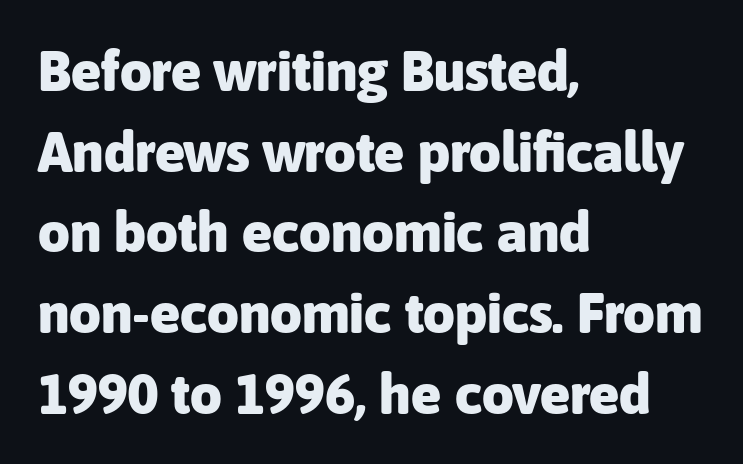
{"serif": "no", "italic": "no", "bold": "yes", "weight": "heavy", "width": "normal", "stroke_contrast": "low", "x_height": "medium", "monospaced": "no", "underline": "no", "align": "left", "line_spacing": "normal", "line_spacing_ratio": 1.44, "letter_spacing": "normal", "letter_spacing_em": 0.0, "glyph_px": 56}
